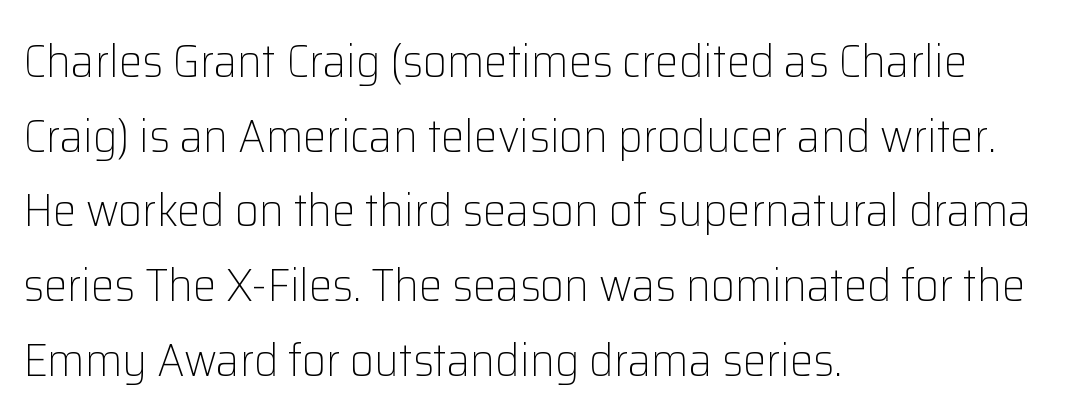
The image shows 47 px light sans-serif type, upright; set left-aligned, normal line spacing (1.59x), normal letter spacing, not underlined; low stroke contrast and a medium x-height.
